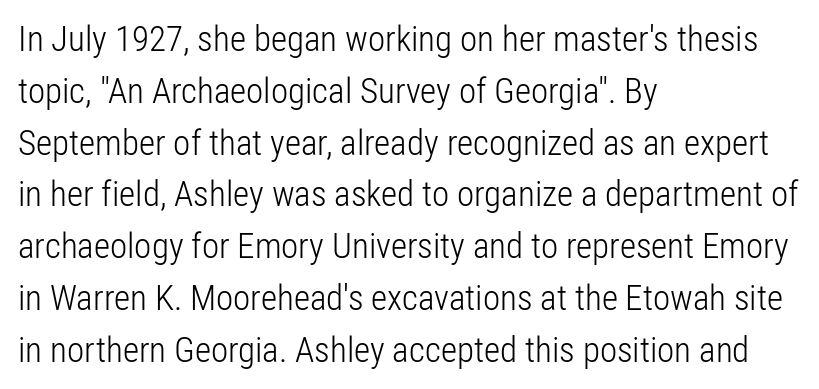
The image shows 35 px light, condensed sans-serif type, upright; set left-aligned, normal line spacing (1.48x), normal letter spacing, not underlined; low stroke contrast and a medium x-height.
